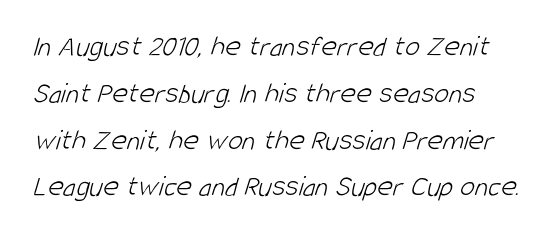
{"serif": "no", "bold": "no", "weight": "light", "width": "condensed", "stroke_contrast": "low", "x_height": "large", "monospaced": "no", "underline": "no", "line_spacing": "normal", "line_spacing_ratio": 1.56, "letter_spacing": "normal", "letter_spacing_em": 0.0, "glyph_px": 30}
